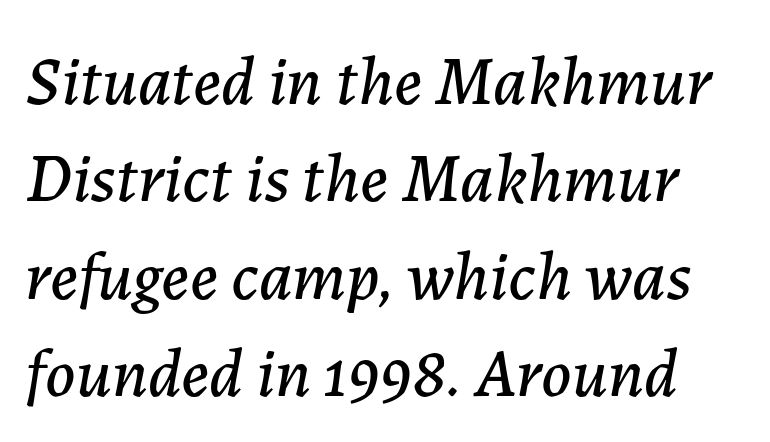
Q: Is the text italic (slanted)? A: Yes, it leans right by about 7 degrees.
Q: Is the text underlined? A: No.
Q: Is the spacing between letters normal or unusually wide? A: Normal.
Q: Is the spacing between lines tight, normal or loose? A: Normal.
Q: Width (condensed, normal, or wide)? A: Normal.
Q: Stroke contrast? A: Low.
Q: x-height? A: Medium.
Q: Monospaced? A: No.
